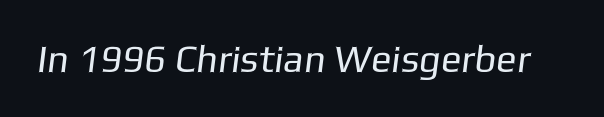
{"serif": "no", "bold": "no", "weight": "regular", "width": "normal", "stroke_contrast": "low", "x_height": "medium", "monospaced": "no", "underline": "no", "letter_spacing": "normal", "letter_spacing_em": 0.0, "glyph_px": 38}
